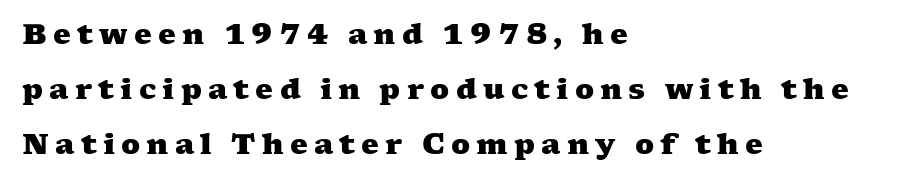
All the whitespace from short lines collects on the right. Here the glyphs are tracked loosely, breaking word shapes into spaced letters. The strip under each line holds only bare page. Leading: increased.
